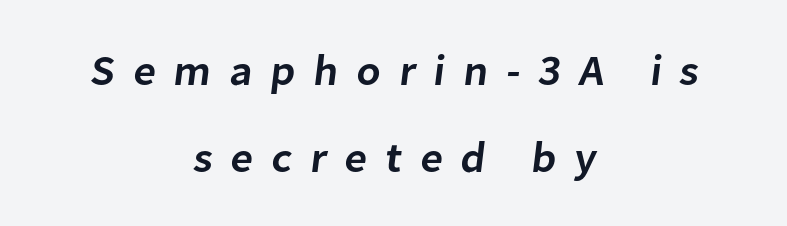
The image shows 43 px semibold sans-serif type; set centered, loose line spacing (2.02x), unusually wide letter spacing (+0.42 em), not underlined; low stroke contrast and a medium x-height.
